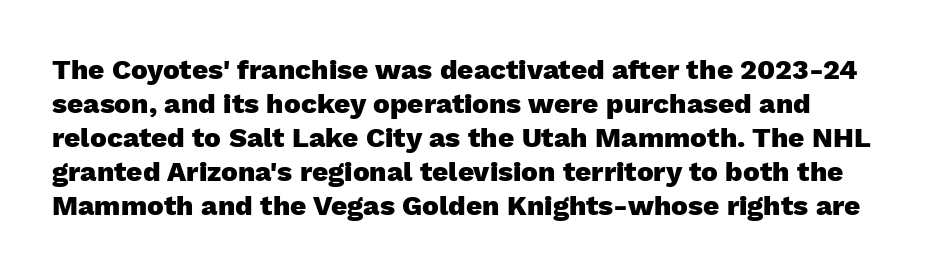
The image shows 28 px heavy sans-serif type, upright; set line spacing 1.21x, normal letter spacing, not underlined; low stroke contrast and a medium x-height.
